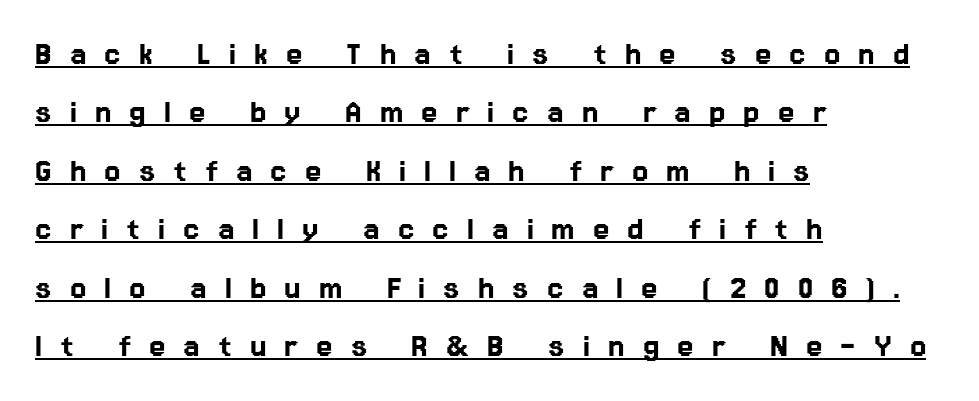
{"serif": "no", "italic": "no", "width": "normal", "stroke_contrast": "low", "x_height": "medium", "monospaced": "no", "underline": "yes", "align": "left", "line_spacing": "normal", "line_spacing_ratio": 1.58, "letter_spacing": "wide", "letter_spacing_em": 0.49, "glyph_px": 37}
